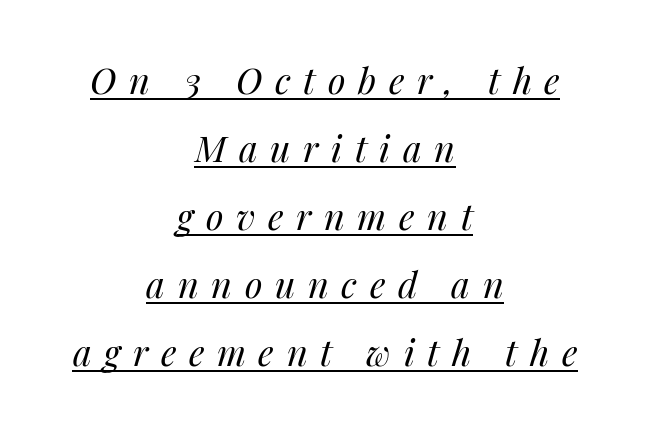
Underlining? Definitely there. A centered setting, common on invitations and titles, is used for this passage. Each word looks stretched out because of the extra space between its letters. Spacing verdict: proportional, widths tailored to each character.
